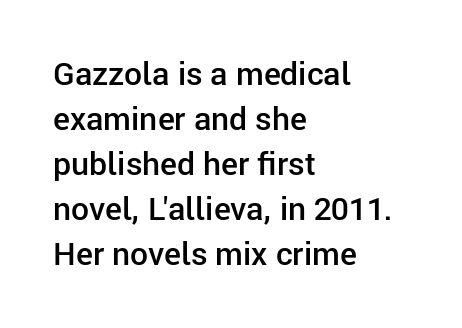
The image shows 32 px semibold sans-serif type, upright; set left-aligned, normal line spacing (1.41x), normal letter spacing, not underlined; low stroke contrast and a medium x-height.
